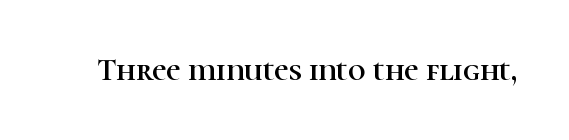
Q: Is the text italic (slanted)? A: No, it is upright.
Q: Is the typeface a serif or a sans-serif typeface? A: Serif.
Q: Is the text underlined? A: No.
Q: Is the spacing between letters normal or unusually wide? A: Normal.
Q: Width (condensed, normal, or wide)? A: Normal.
Q: Stroke contrast? A: High.
Q: x-height? A: Medium.
Q: Monospaced? A: No.
